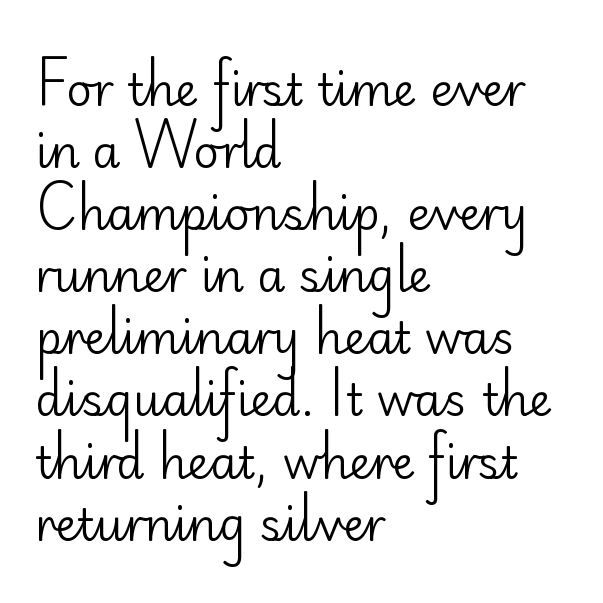
Posture: straight, roman, zero tilt. A typesetter would call this proportional, since set widths differ per character. This block has exactly the height ordinary leading produces. Letterform terminals end flat and unadorned throughout the passage. Only glyphs here, with clear space below each row.
